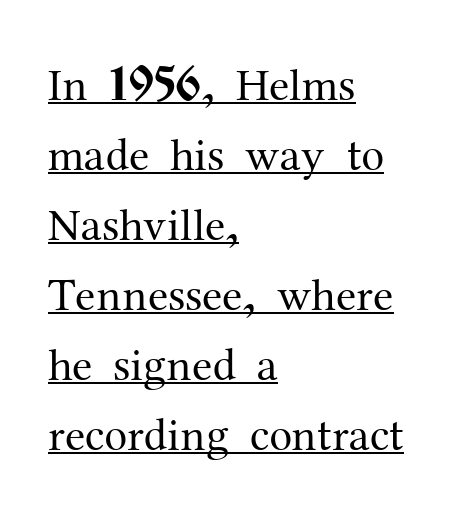
This sample keeps an unexceptional amount of space between lines. Do the characters align in a grid? No, the font is proportional. The type family on display is of the serif kind. Compared with typical body copy, the letter spacing here is the same. Each line starts at the same left margin while the right side varies.
